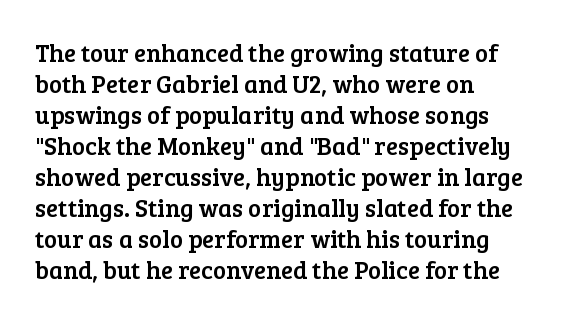
The image shows 25 px text type, upright; set left-aligned, line spacing 1.24x, normal letter spacing, not underlined.
